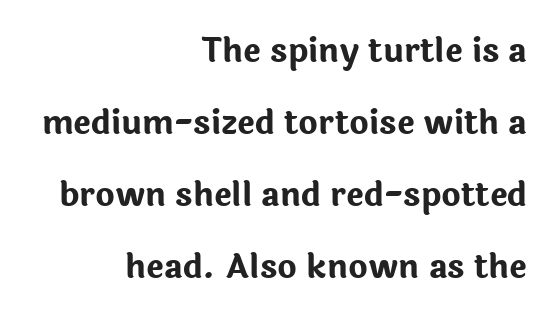
The image shows 33 px bold sans-serif type, upright; set right-aligned, loose line spacing (2.18x), normal letter spacing, not underlined; low stroke contrast and a medium x-height.
